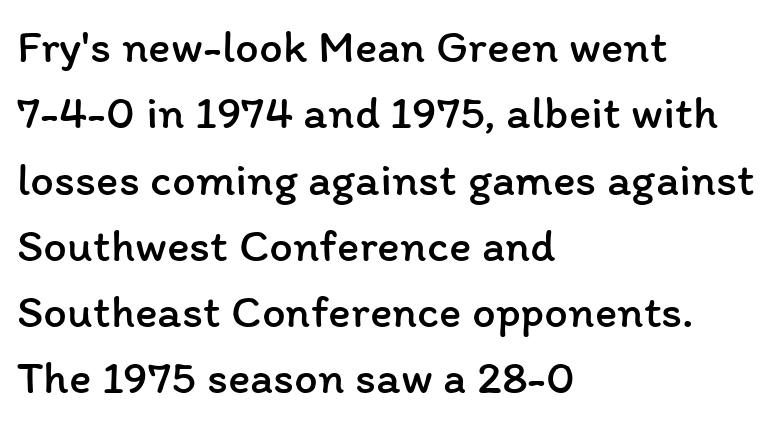
Unlike italic type, these characters show no tilt at all. The passage shown has conventional tracking throughout. The typeface has the unassuming heft of standard copy or less. These lines are rendered in a variable-pitch font. What's the leading like? Ordinary, nothing unusual.
